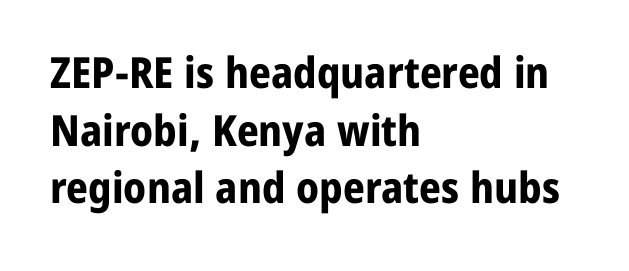
A typesetter would call this proportional, since set widths differ per character. The lines are quadded left. What stands out about the letter spacing? Nothing — it is the standard amount. Regarding serifs, this sample does without them.
